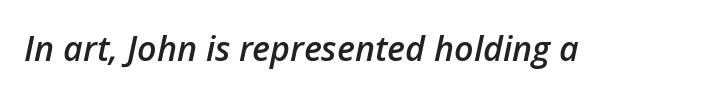
{"italic": "yes", "lean": "right", "slant_degrees": 12, "bold": "semi", "weight": "semibold", "width": "normal", "stroke_contrast": "low", "x_height": "medium", "monospaced": "no", "underline": "no", "letter_spacing": "normal", "letter_spacing_em": 0.0, "glyph_px": 34}
